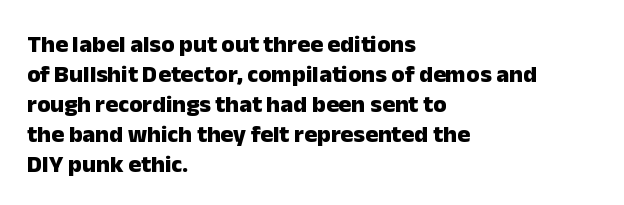
{"italic": "no", "bold": "yes", "underline": "no", "align": "left", "line_spacing": "normal", "line_spacing_ratio": 1.25, "letter_spacing": "normal", "letter_spacing_em": 0.0, "glyph_px": 24}
